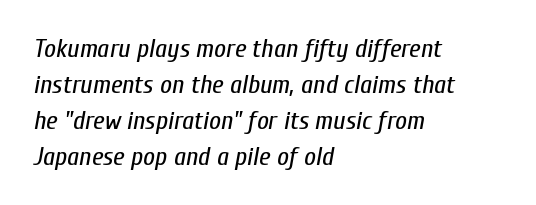
Q: Is the text bold? A: No.
Q: Is the text italic (slanted)? A: Yes, it leans right by about 10 degrees.
Q: Is the text underlined? A: No.
Q: How is the paragraph aligned? A: Left-aligned.
Q: Is the spacing between letters normal or unusually wide? A: Normal.
Q: Is the spacing between lines tight, normal or loose? A: Normal.
